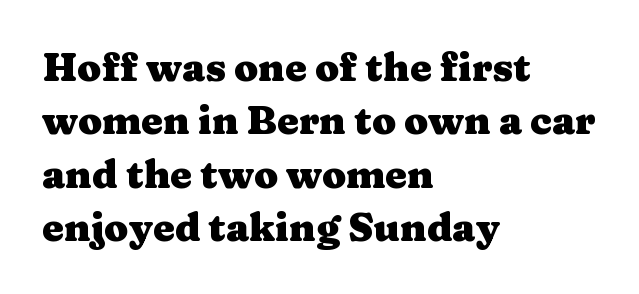
Italic: no, the glyphs are upright roman. Does the copy run flush right? No — it runs flush left. Tracking value appears to be zero — textbook default spacing. Bare-footed words on every line. This sample keeps an unexceptional amount of space between lines.
